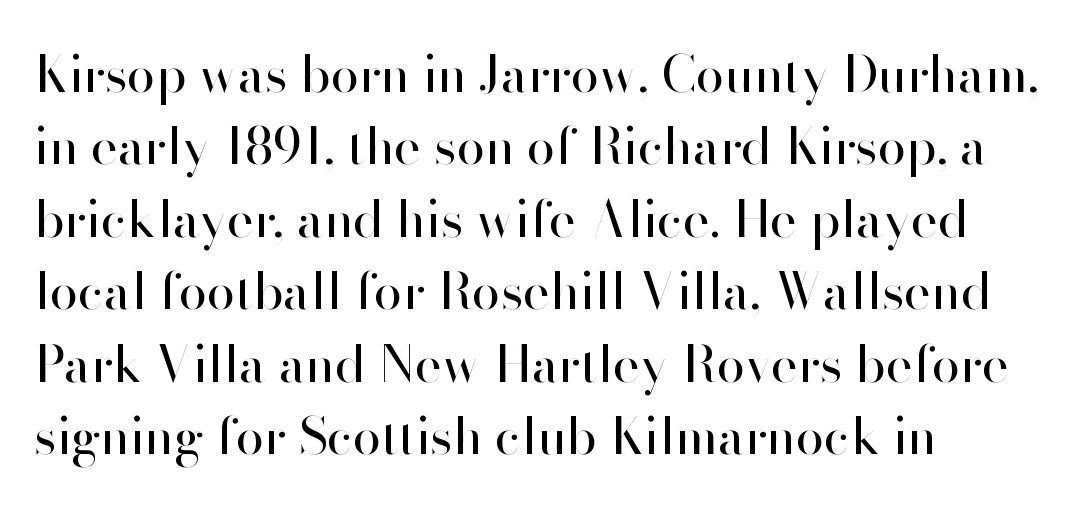
{"serif": "no", "italic": "no", "bold": "no", "weight": "regular", "width": "normal", "stroke_contrast": "high", "x_height": "small", "monospaced": "no", "underline": "no", "align": "left", "line_spacing": "normal", "line_spacing_ratio": 1.42, "letter_spacing": "normal", "letter_spacing_em": 0.0, "glyph_px": 51}
